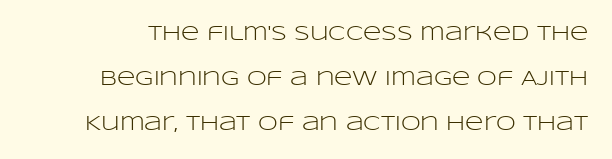
{"italic": "no", "bold": "no", "underline": "no", "line_spacing": "loose", "line_spacing_ratio": 2.25, "letter_spacing": "normal", "letter_spacing_em": 0.0, "glyph_px": 20}
